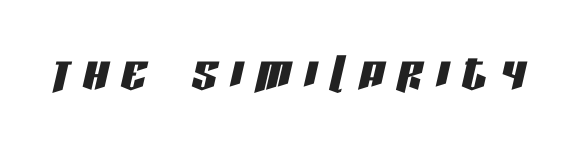
{"italic": "yes", "lean": "right", "slant_degrees": 13, "width": "condensed", "stroke_contrast": "low", "x_height": "large", "monospaced": "no", "underline": "no", "letter_spacing": "wide", "letter_spacing_em": 0.21, "glyph_px": 63}
